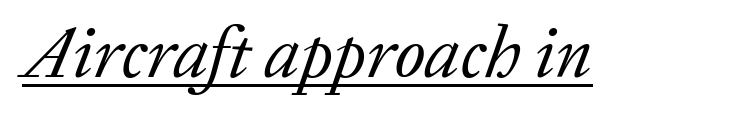
The image shows 72 px regular-weight serif type, italic (leaning right); set normal letter spacing, underlined; low stroke contrast and a medium x-height.
